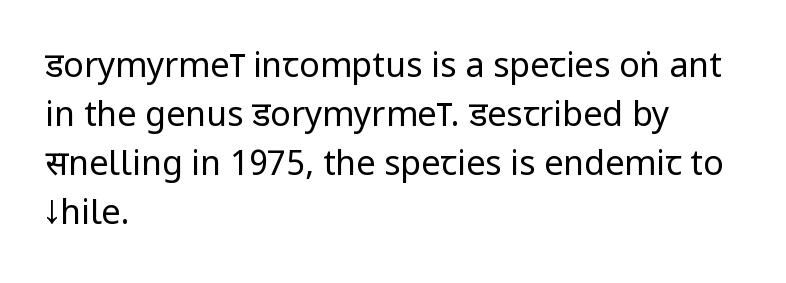
The image shows 34 px regular-weight, condensed sans-serif type, upright; set left-aligned, normal line spacing (1.44x), normal letter spacing, not underlined; low stroke contrast and a large x-height.
